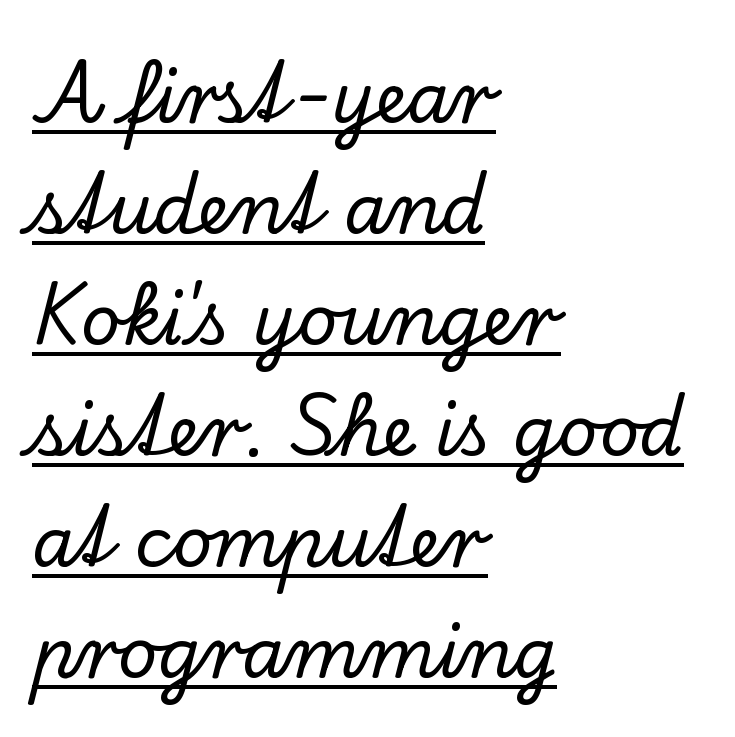
The image shows 69 px serif type; set left-aligned, normal line spacing (1.61x), normal letter spacing, underlined; low stroke contrast and a small x-height.
